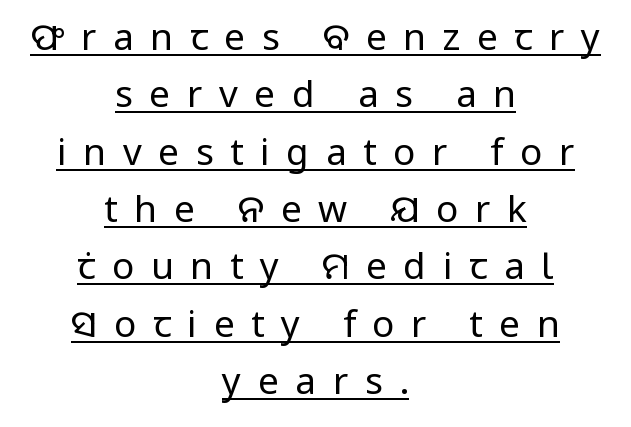
Q: Is the text bold? A: No.
Q: Is the text italic (slanted)? A: No, it is upright.
Q: Is the typeface a serif or a sans-serif typeface? A: Sans-serif.
Q: Is the text underlined? A: Yes.
Q: How is the paragraph aligned? A: Centered.
Q: Is the spacing between letters normal or unusually wide? A: Unusually wide.
Q: Is the spacing between lines tight, normal or loose? A: Normal.
Q: Width (condensed, normal, or wide)? A: Normal.
Q: Stroke contrast? A: Low.
Q: x-height? A: Medium.
Q: Monospaced? A: No.
